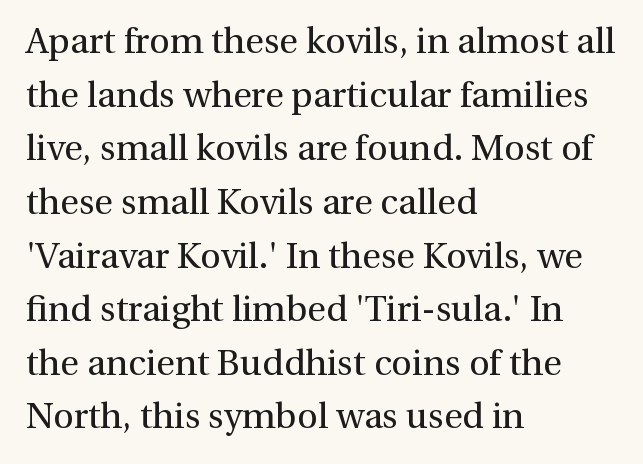
The image shows 36 px regular-weight serif type, upright; set left-aligned, normal line spacing (1.49x), normal letter spacing, not underlined; medium stroke contrast and a medium x-height.
